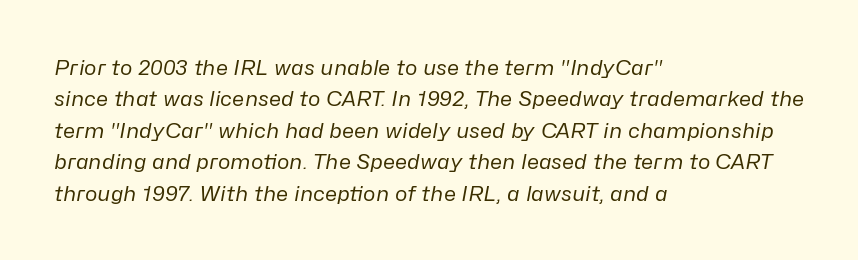
{"italic": "yes", "lean": "right", "slant_degrees": 10, "bold": "no", "underline": "no", "align": "left", "line_spacing": "normal", "line_spacing_ratio": 1.5, "letter_spacing": "normal", "letter_spacing_em": 0.0, "glyph_px": 21}
